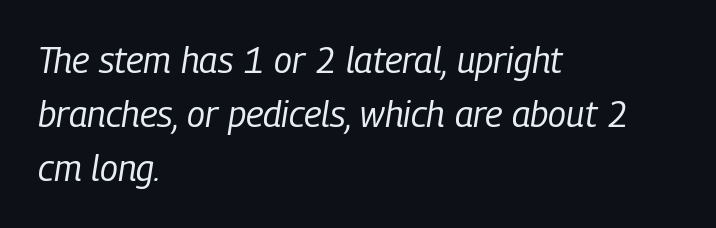
The specimen omits any rule beneath the text block's lines. Rows of type keep a routine distance in the vertical direction. A light-to-regular cut is what we see here. Rendered with sloped, italic letterforms.
